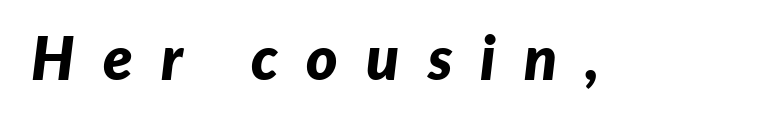
The image shows 60 px bold type, italic (leaning right); set unusually wide letter spacing (+0.47 em), not underlined; low stroke contrast and a medium x-height.
